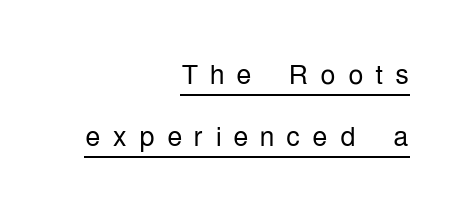
Q: Is the text bold? A: No.
Q: Is the text italic (slanted)? A: No, it is upright.
Q: Is the typeface a serif or a sans-serif typeface? A: Sans-serif.
Q: Is the text underlined? A: Yes.
Q: How is the paragraph aligned? A: Right-aligned.
Q: Is the spacing between letters normal or unusually wide? A: Unusually wide.
Q: Is the spacing between lines tight, normal or loose? A: Normal.
Q: Width (condensed, normal, or wide)? A: Condensed.
Q: Stroke contrast? A: Low.
Q: x-height? A: Medium.
Q: Monospaced? A: No.
